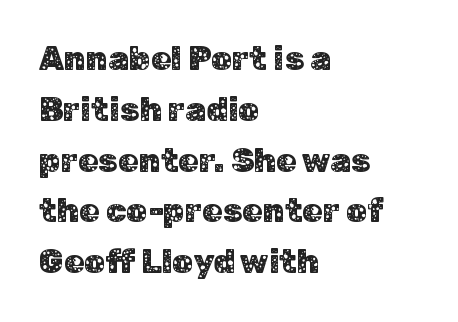
The image shows 33 px sans-serif type, upright; set left-aligned, normal line spacing (1.54x), normal letter spacing, not underlined; low stroke contrast and a medium x-height.
